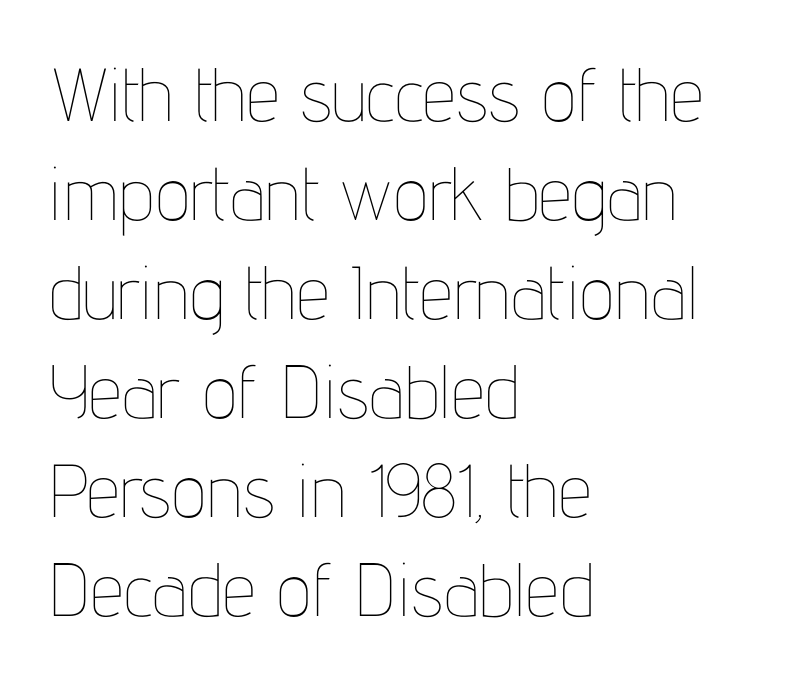
The image shows 75 px thin, condensed type, upright; set left-aligned, normal line spacing (1.32x), normal letter spacing, not underlined; low stroke contrast and a medium x-height.
